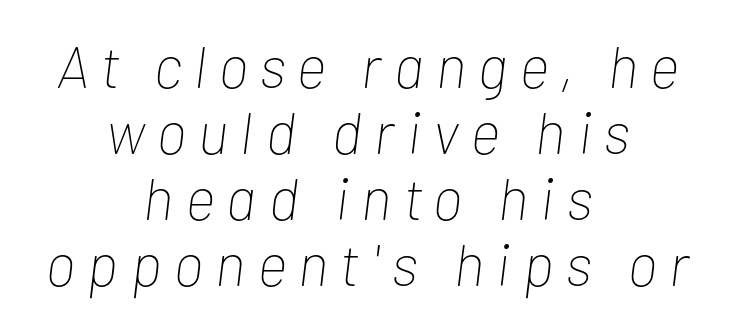
Notice how descenders almost collide with the ascenders below — that's tight leading. This sample has the flowing, uneven cadence of proportional lettering. Someone cranked the tracking dial way up on this one. The letters look calm and open, with moderate or lighter stems. Check under the words: just untouched page.
